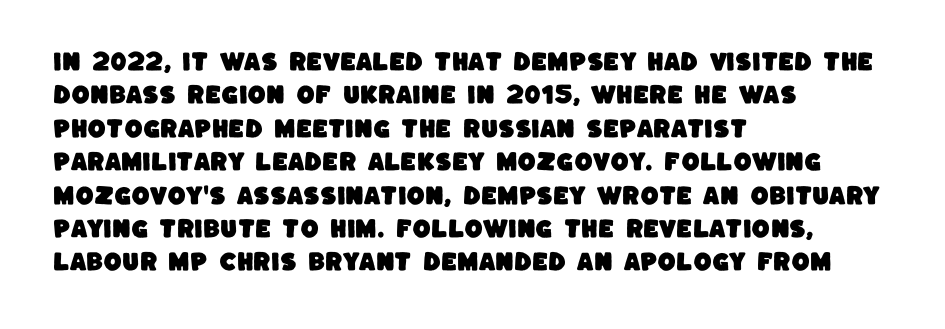
The image shows 21 px text type; set left-aligned, normal line spacing (1.59x), normal letter spacing, not underlined.
